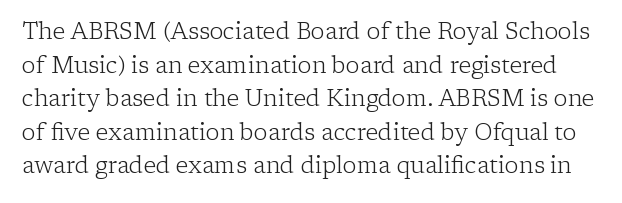
Q: Is the text bold? A: No.
Q: Is the text italic (slanted)? A: No, it is upright.
Q: Is the text underlined? A: No.
Q: Is the spacing between letters normal or unusually wide? A: Normal.
Q: Is the spacing between lines tight, normal or loose? A: Normal.
